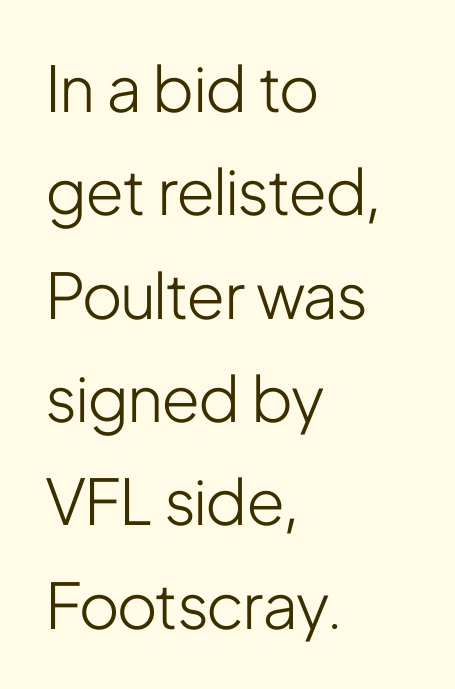
Q: Is the text bold? A: No.
Q: Is the text italic (slanted)? A: No, it is upright.
Q: Is the typeface a serif or a sans-serif typeface? A: Sans-serif.
Q: Is the text underlined? A: No.
Q: How is the paragraph aligned? A: Left-aligned.
Q: Is the spacing between letters normal or unusually wide? A: Normal.
Q: Is the spacing between lines tight, normal or loose? A: Normal.
Q: Width (condensed, normal, or wide)? A: Condensed.
Q: Stroke contrast? A: Low.
Q: x-height? A: Medium.
Q: Monospaced? A: No.
